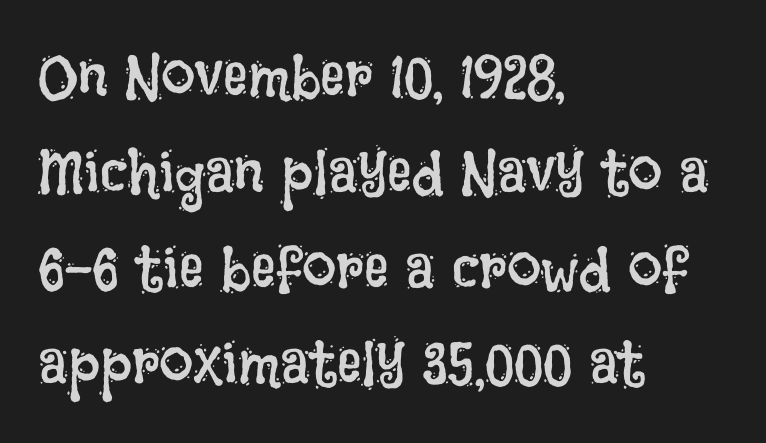
The image shows 61 px regular-weight, condensed type, upright; set left-aligned, normal line spacing (1.57x), normal letter spacing, not underlined; low stroke contrast and a large x-height.
